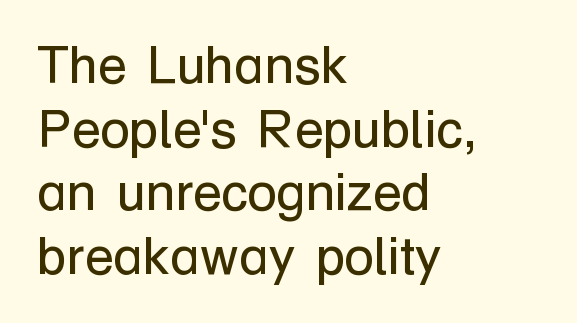
{"serif": "no", "italic": "no", "bold": "no", "weight": "regular", "width": "normal", "stroke_contrast": "low", "x_height": "medium", "monospaced": "no", "underline": "no", "align": "left", "line_spacing_ratio": 1.2, "letter_spacing": "normal", "letter_spacing_em": 0.0, "glyph_px": 53}
